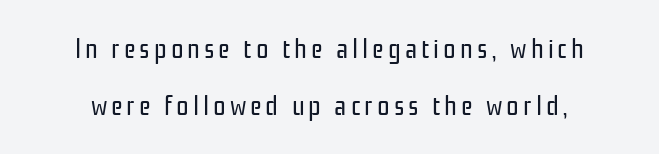
Decoration check: the copy has no underline. The strokes are not fattened; the text isn't bold. The letters advance in unequal steps, a hallmark of proportional type. This is the regular roman posture of the typeface. Reading down the column, the eye jumps a long way to each next line.
